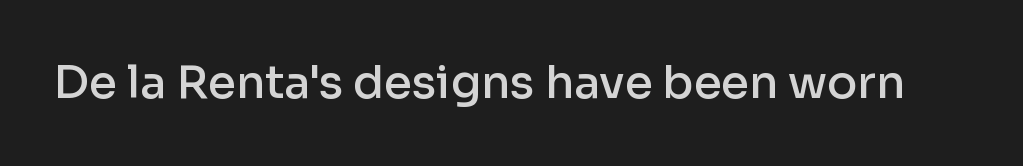
The image shows 45 px semibold sans-serif type, upright; set normal letter spacing, not underlined; low stroke contrast and a medium x-height.
